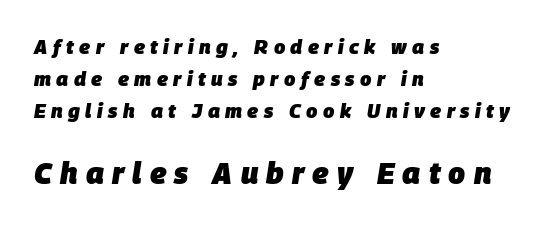
Q: Is the text bold? A: Yes.
Q: Is the text italic (slanted)? A: Yes, it leans right by about 9 degrees.
Q: Is the text underlined? A: No.
Q: How is the paragraph aligned? A: Left-aligned.
Q: Is the spacing between letters normal or unusually wide? A: Unusually wide.
Q: Is the spacing between lines tight, normal or loose? A: Normal.
Q: Which block of text is set in a larger size, the first (top) or the second (bottom)? A: The second (bottom) one.
Q: Width (condensed, normal, or wide)? A: Normal.
Q: Stroke contrast? A: Low.
Q: x-height? A: Large.
Q: Monospaced? A: No.
